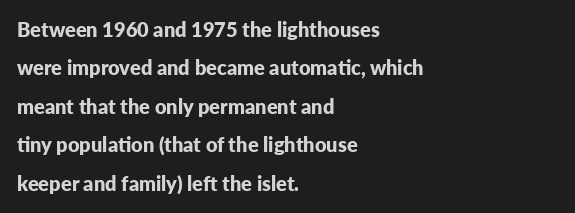
Caption: bold face, heavy strokes. Caption: multi-line text, flush left, ragged right. Underlining? Definitely not there. Airy leading.
